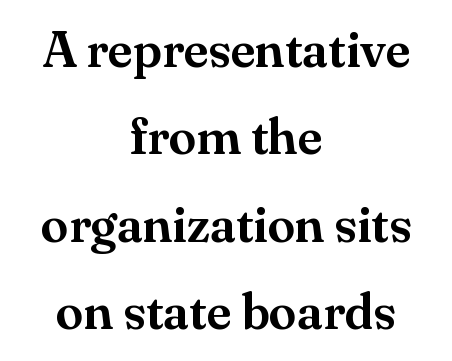
The typeface chosen for these lines features serifs. You could not count columns in this text — the font is proportionally spaced. Leftover space on each line is divided equally before and after the words. The gap between lines stays unmarked. Does extra space separate the letters? No, they use regular spacing.
